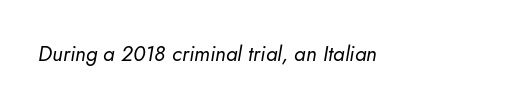
The image shows 21 px text type, italic (leaning right); set normal letter spacing, not underlined.
